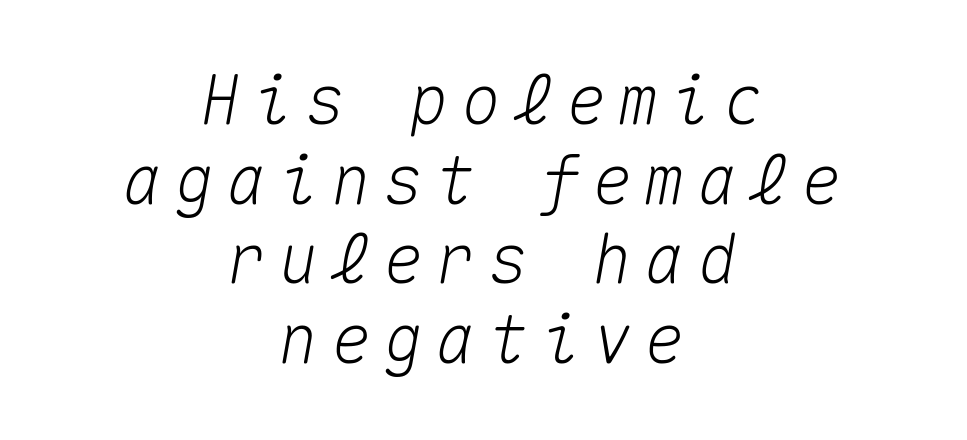
Where is the straight margin? There isn't one; the lines are centered. The passage shown leans; its letterforms are oblique. Check under the words: just untouched page. Every character here occupies the same horizontal width, giving the sample a typewriter-like rhythm.
